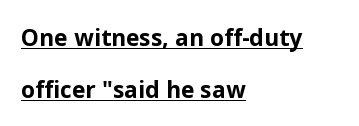
The image shows 23 px bold type, upright; set left-aligned, loose line spacing (2.25x), normal letter spacing, underlined.
